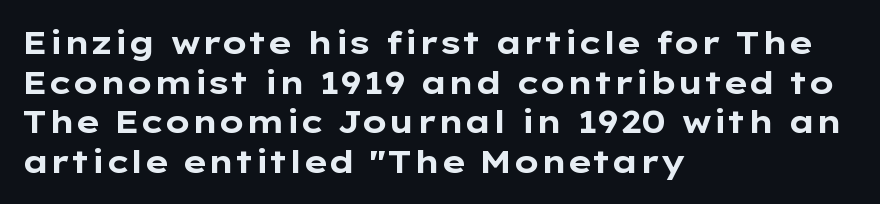
Spacing between characters is what you'd get straight out of the box. The type sits square on the baseline with zero lean. Nothing sits at the stroke ends, so this counts as sans-serif. Line beginnings align vertically; line endings do not.
